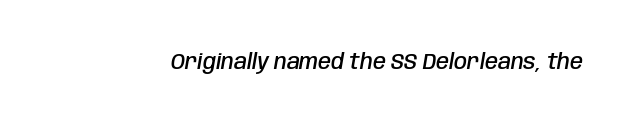
Q: Is the text bold? A: Semi-bold.
Q: Is the text italic (slanted)? A: Yes, it leans right by about 10 degrees.
Q: Is the text underlined? A: No.
Q: Is the spacing between letters normal or unusually wide? A: Normal.
